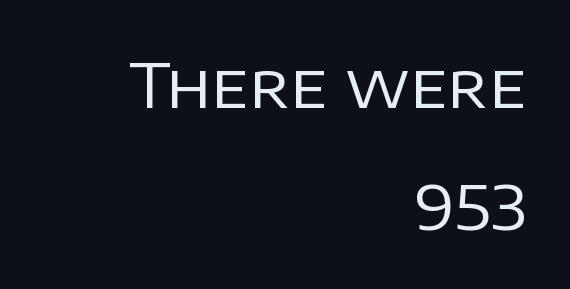
The image shows 62 px regular-weight sans-serif type, upright; set right-aligned, loose line spacing (1.97x), normal letter spacing, not underlined; low stroke contrast and a large x-height.
